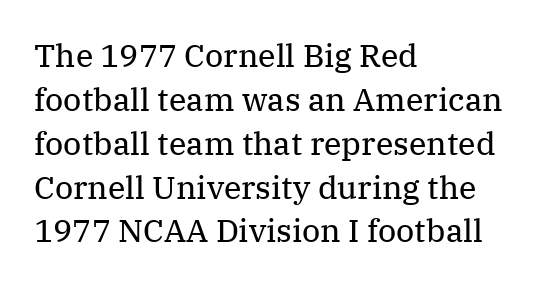
{"serif": "yes", "italic": "no", "bold": "no", "weight": "regular", "width": "normal", "stroke_contrast": "medium", "x_height": "medium", "monospaced": "no", "underline": "no", "align": "left", "line_spacing": "normal", "line_spacing_ratio": 1.37, "letter_spacing": "normal", "letter_spacing_em": 0.0, "glyph_px": 32}
